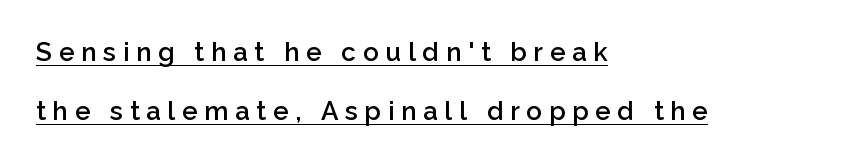
Q: Is the text bold? A: Semi-bold.
Q: Is the text italic (slanted)? A: No, it is upright.
Q: Is the text underlined? A: Yes.
Q: How is the paragraph aligned? A: Left-aligned.
Q: Is the spacing between letters normal or unusually wide? A: Unusually wide.
Q: Is the spacing between lines tight, normal or loose? A: Loose.
